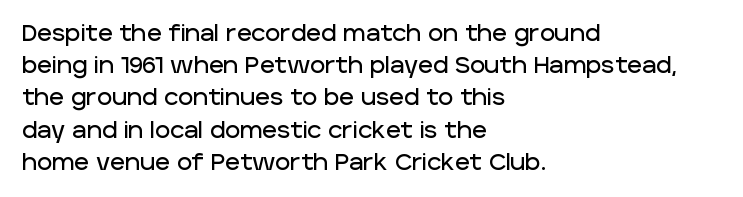
The image shows 23 px text type, upright; set left-aligned, normal line spacing (1.4x), normal letter spacing, not underlined.
